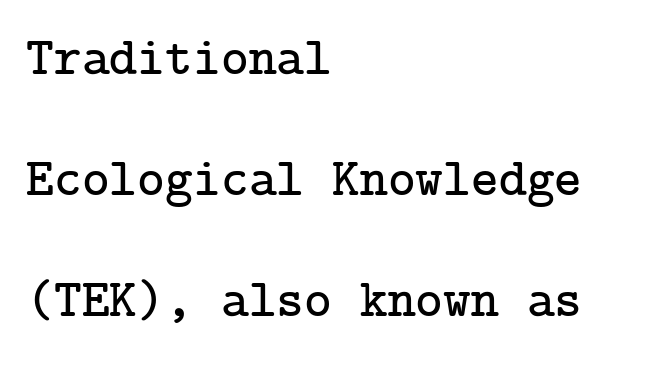
Rows of type keep a wide berth in the vertical direction. Letters rest on an invisible, unmarked baseline. To sum up the face: it has serifs. Line starts are locked; line ends wander.
